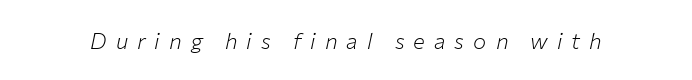
The image shows 22 px text type, italic (leaning right); set unusually wide letter spacing (+0.41 em), not underlined.
